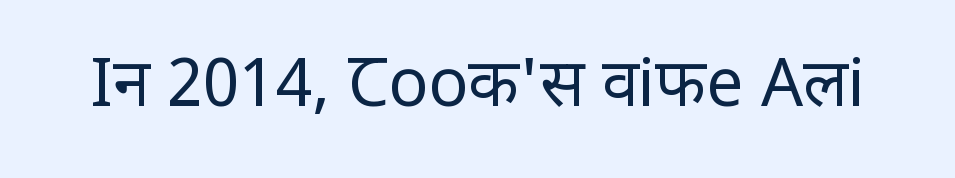
The weight would be labelled regular, book, light, or lighter still. Nobody touched the tracking dial on this one. The face used here is a sans, in the tradition of grotesques and geometrics. Unmarked baselines from the first word to the last. Think of a printed novel: that variable character pitch is what you see here. It's the straight-up-and-down kind of type.
